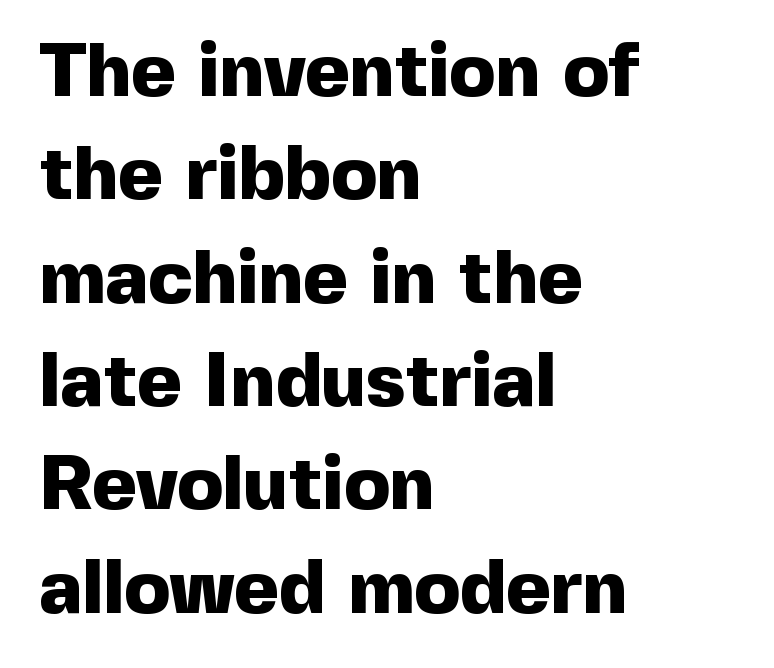
The image shows 76 px heavy sans-serif type, upright; set left-aligned, normal line spacing (1.36x), normal letter spacing, not underlined; a medium x-height.
